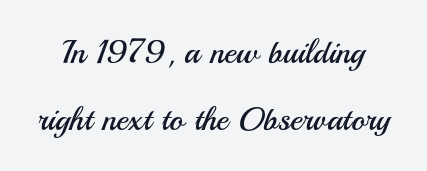
{"serif": "no", "bold": "no", "weight": "regular", "width": "normal", "stroke_contrast": "medium", "x_height": "small", "monospaced": "no", "underline": "no", "line_spacing": "loose", "line_spacing_ratio": 2.02, "letter_spacing": "normal", "letter_spacing_em": 0.0, "glyph_px": 33}
